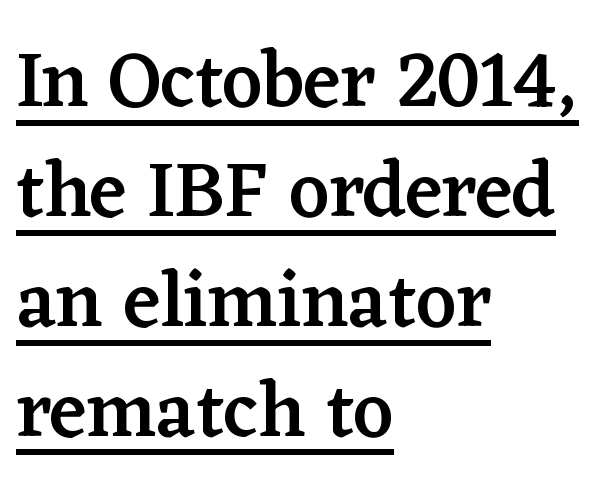
{"serif": "yes", "italic": "no", "bold": "semi", "weight": "semibold", "width": "normal", "stroke_contrast": "low", "x_height": "medium", "monospaced": "no", "underline": "yes", "align": "left", "line_spacing": "normal", "line_spacing_ratio": 1.41, "letter_spacing": "normal", "letter_spacing_em": 0.0, "glyph_px": 78}
